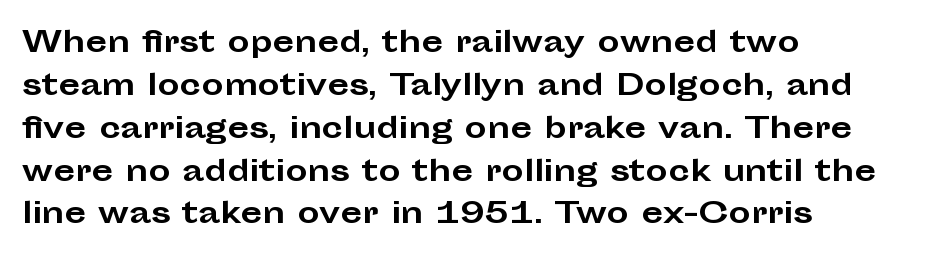
{"serif": "no", "italic": "no", "bold": "yes", "weight": "bold", "width": "wide", "stroke_contrast": "low", "x_height": "medium", "monospaced": "no", "underline": "no", "align": "left", "line_spacing": "normal", "line_spacing_ratio": 1.53, "letter_spacing": "normal", "letter_spacing_em": 0.0, "glyph_px": 28}
